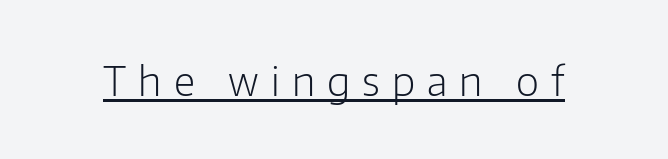
Q: Is the text bold? A: No.
Q: Is the text italic (slanted)? A: No, it is upright.
Q: Is the typeface a serif or a sans-serif typeface? A: Sans-serif.
Q: Is the text underlined? A: Yes.
Q: Is the spacing between letters normal or unusually wide? A: Unusually wide.
Q: Width (condensed, normal, or wide)? A: Normal.
Q: Stroke contrast? A: Low.
Q: x-height? A: Medium.
Q: Monospaced? A: No.
